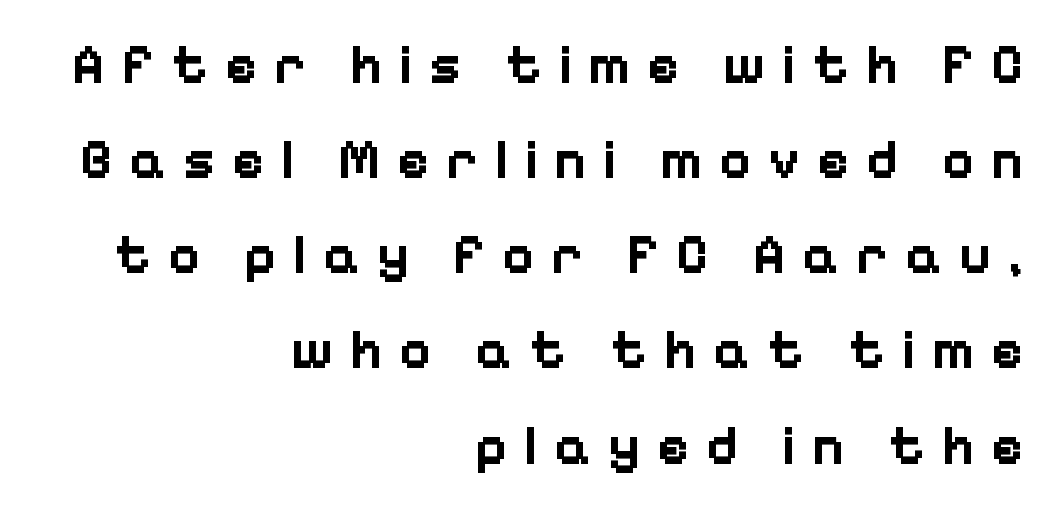
Unlike a traditional serif, this face leaves its strokes unadorned. In terms of weight, the rendering is a true, heavy bold. The passage shown has open, widely tracked lettering throughout. The rendering uses natural spacing where letterforms have individual widths. Right-aligned paragraph, ragged on the left. The letters stand straight up with perfectly vertical stems.
